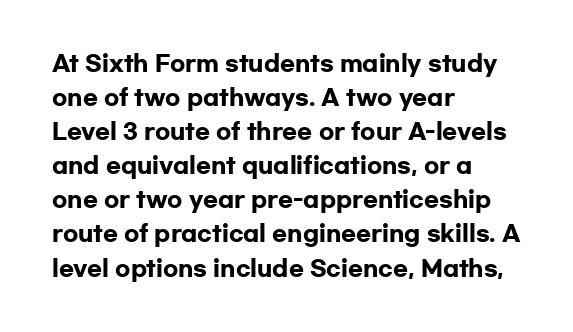
{"italic": "no", "bold": "yes", "underline": "no", "align": "left", "line_spacing": "normal", "line_spacing_ratio": 1.55, "letter_spacing": "normal", "letter_spacing_em": 0.0, "glyph_px": 22}
